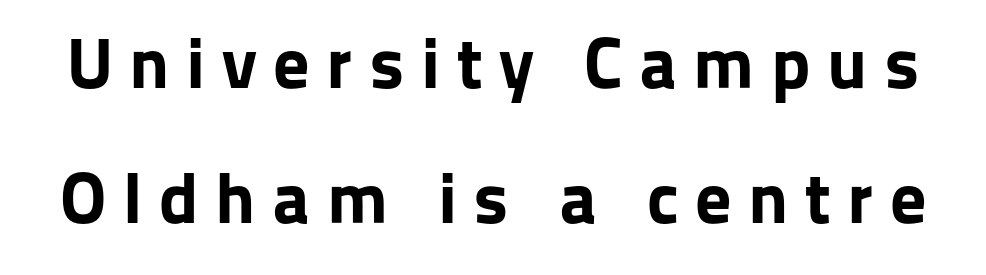
{"serif": "no", "italic": "no", "bold": "yes", "weight": "bold", "width": "normal", "stroke_contrast": "low", "x_height": "medium", "monospaced": "no", "underline": "no", "line_spacing_ratio": 1.87, "letter_spacing": "wide", "letter_spacing_em": 0.23, "glyph_px": 72}
